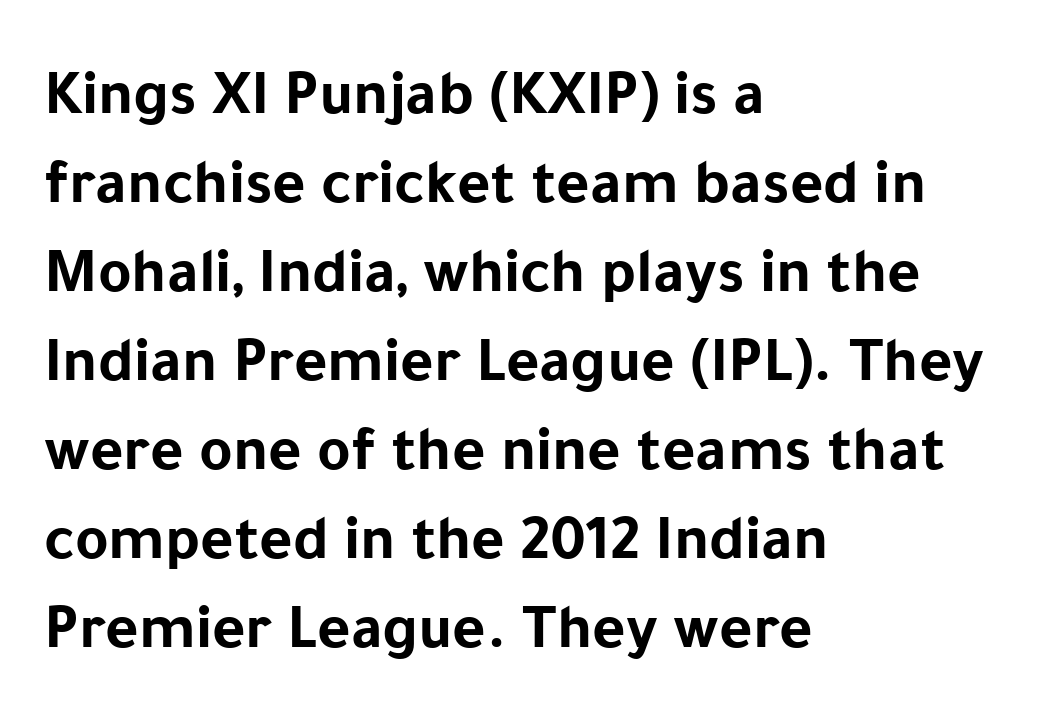
Notice how descenders clear the ascenders below comfortably — that's standard leading. The strokes are fattened all the way to bold. Serifs: no, the terminals of the letterforms are clean. This is roman type, the default non-slanted kind.
